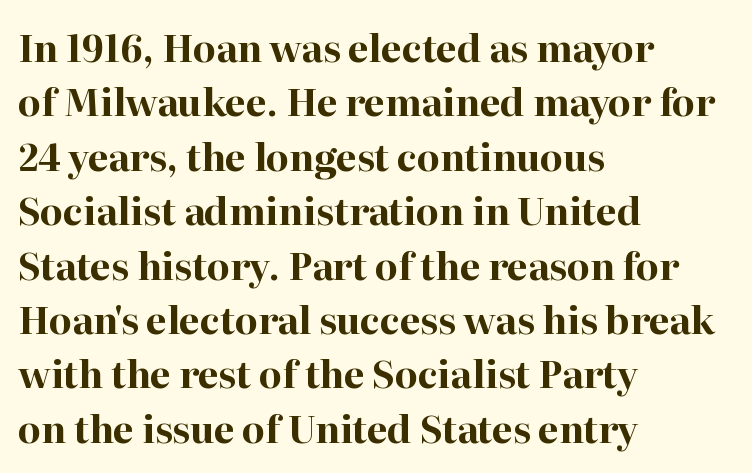
{"serif": "yes", "italic": "no", "bold": "yes", "weight": "bold", "width": "normal", "stroke_contrast": "high", "x_height": "medium", "monospaced": "no", "underline": "no", "align": "left", "line_spacing": "normal", "line_spacing_ratio": 1.47, "letter_spacing": "normal", "letter_spacing_em": 0.0, "glyph_px": 37}
